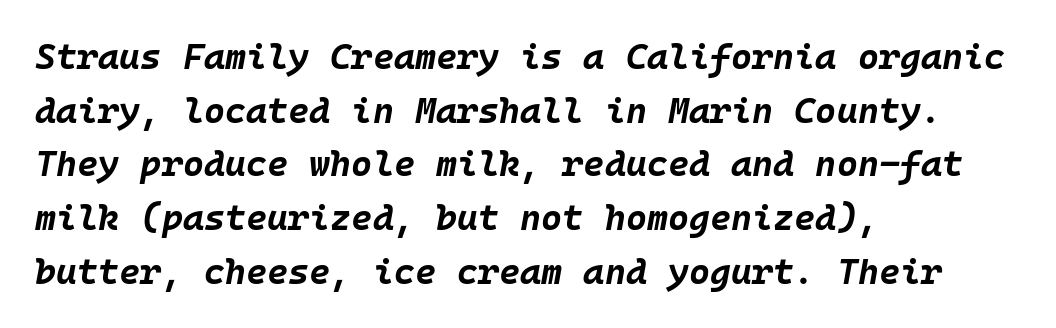
{"italic": "yes", "lean": "right", "slant_degrees": 10, "bold": "yes", "weight": "bold", "width": "normal", "stroke_contrast": "low", "x_height": "large", "monospaced": "yes", "underline": "no", "align": "left", "line_spacing": "normal", "line_spacing_ratio": 1.49, "letter_spacing": "normal", "letter_spacing_em": 0.0, "glyph_px": 36}
